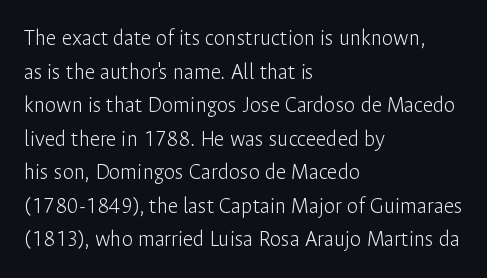
{"italic": "no", "bold": "no", "underline": "no", "align": "left", "line_spacing": "normal", "line_spacing_ratio": 1.46, "letter_spacing": "normal", "letter_spacing_em": 0.0, "glyph_px": 23}
